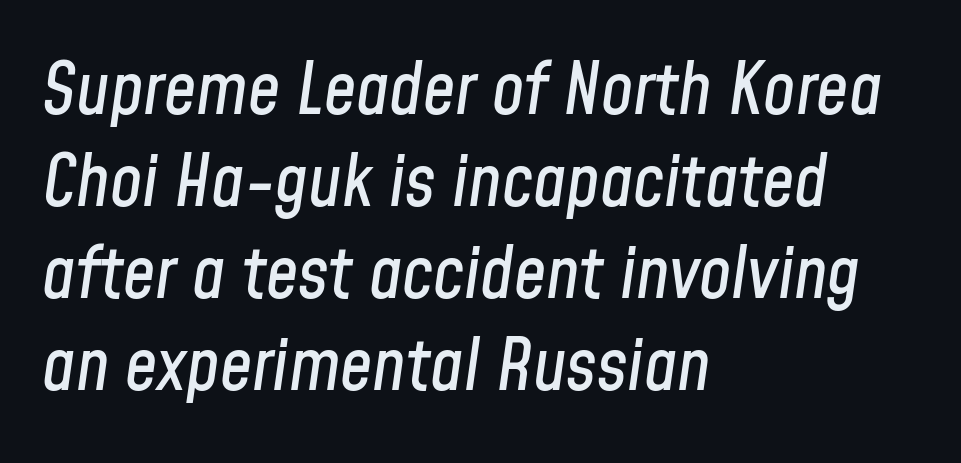
The image shows 72 px condensed type, italic (leaning right); set left-aligned, normal line spacing (1.28x), normal letter spacing, not underlined; low stroke contrast and a medium x-height.
